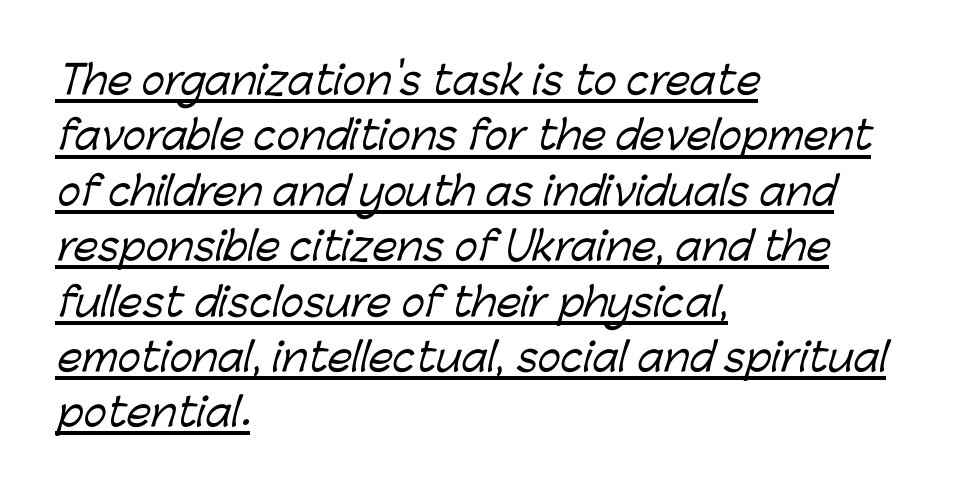
Q: Is the typeface a serif or a sans-serif typeface? A: Sans-serif.
Q: Is the text underlined? A: Yes.
Q: How is the paragraph aligned? A: Left-aligned.
Q: Is the spacing between letters normal or unusually wide? A: Normal.
Q: Is the spacing between lines tight, normal or loose? A: Normal.
Q: Width (condensed, normal, or wide)? A: Normal.
Q: Stroke contrast? A: Low.
Q: x-height? A: Medium.
Q: Monospaced? A: No.
